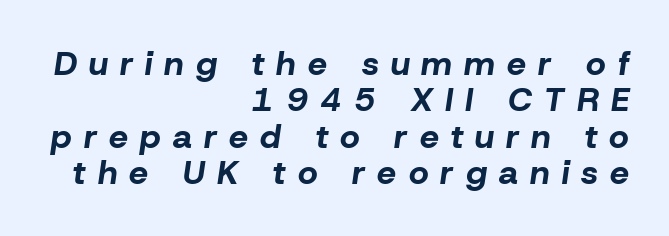
The image shows 34 px bold type, italic (leaning right); set right-aligned, tight line spacing (1.07x), unusually wide letter spacing (+0.36 em), not underlined; low stroke contrast and a medium x-height.
